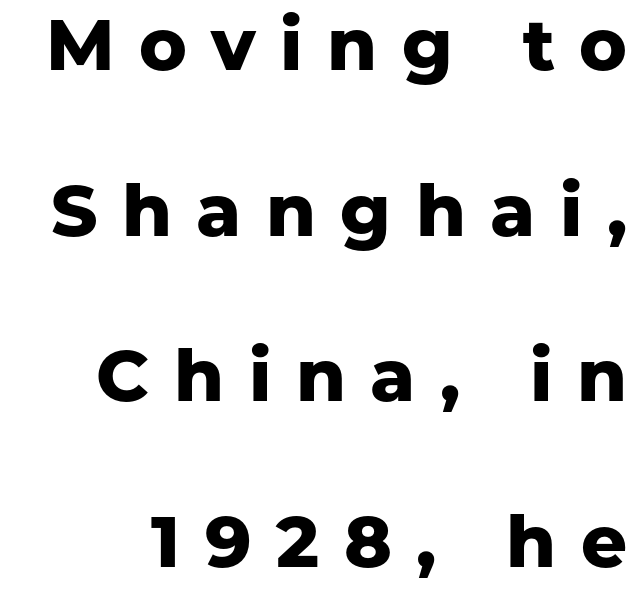
The image shows 72 px heavy sans-serif type, upright; set loose line spacing (2.3x), unusually wide letter spacing (+0.34 em), not underlined; low stroke contrast and a medium x-height.
